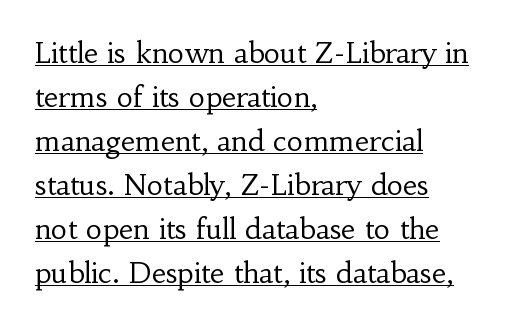
The image shows 28 px regular-weight serif type, upright; set left-aligned, normal line spacing (1.57x), normal letter spacing, underlined; low stroke contrast and a small x-height.
